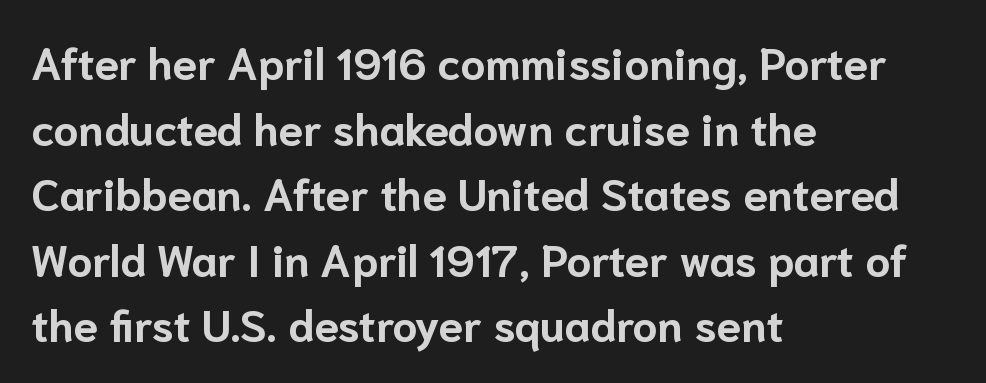
Typesetter's note: full bold, strokes at maximum text heaviness. One glance says typical: line gaps are just what's usual. The baseline area is clear. Font category for this specimen: sans-serif. Standard letterfit; no display-style spreading of the glyphs.
